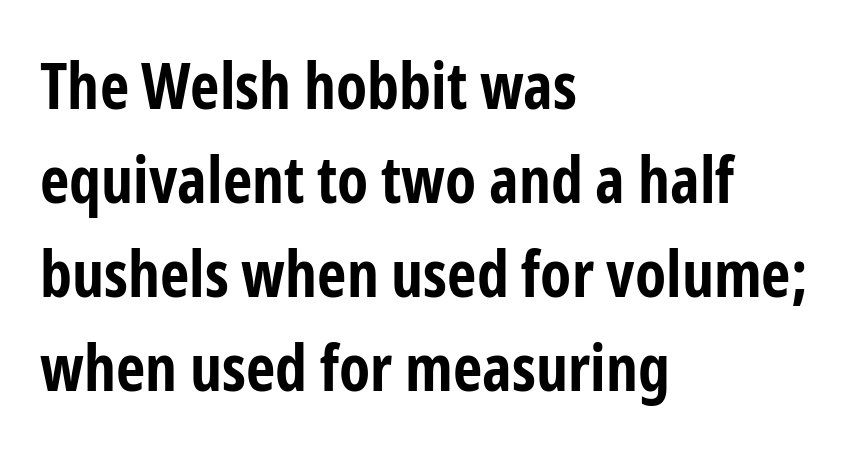
The image shows 64 px bold, condensed sans-serif type, upright; set left-aligned, normal line spacing (1.47x), normal letter spacing, not underlined; low stroke contrast and a medium x-height.
